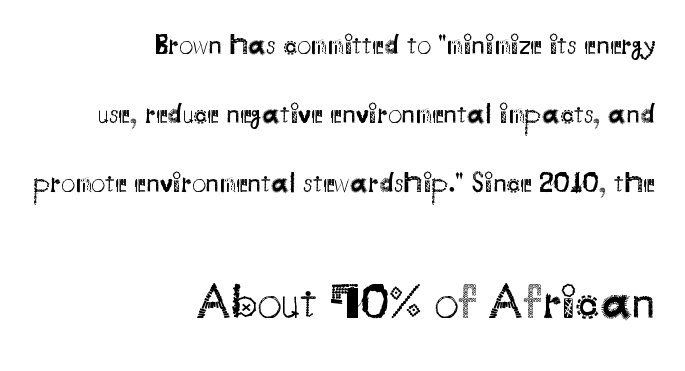
The image shows 49 px regular-weight sans-serif type, upright; set right-aligned, loose line spacing (2.46x), normal letter spacing, not underlined; the second (bottom) block is 1.75x larger; medium stroke contrast and a small x-height.
